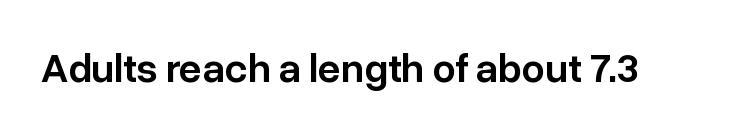
Q: Is the text bold? A: Semi-bold.
Q: Is the text italic (slanted)? A: No, it is upright.
Q: Is the typeface a serif or a sans-serif typeface? A: Sans-serif.
Q: Is the text underlined? A: No.
Q: Is the spacing between letters normal or unusually wide? A: Normal.
Q: Width (condensed, normal, or wide)? A: Normal.
Q: Stroke contrast? A: Low.
Q: x-height? A: Medium.
Q: Monospaced? A: No.
